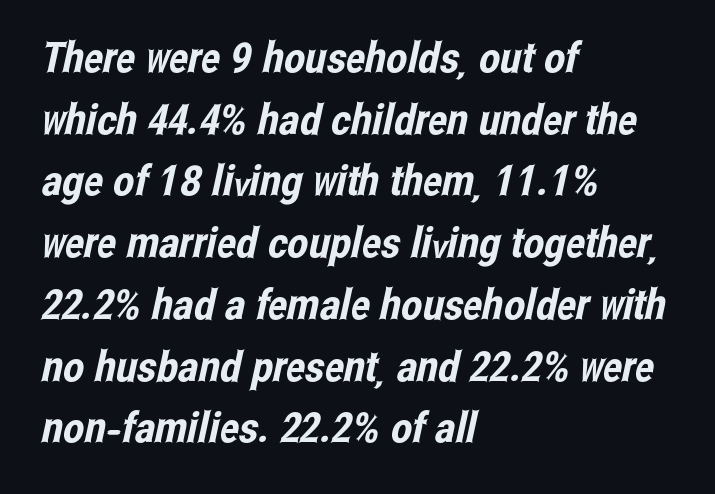
The image shows 42 px condensed sans-serif type; set left-aligned, normal line spacing (1.47x), normal letter spacing, not underlined; low stroke contrast and a medium x-height.
